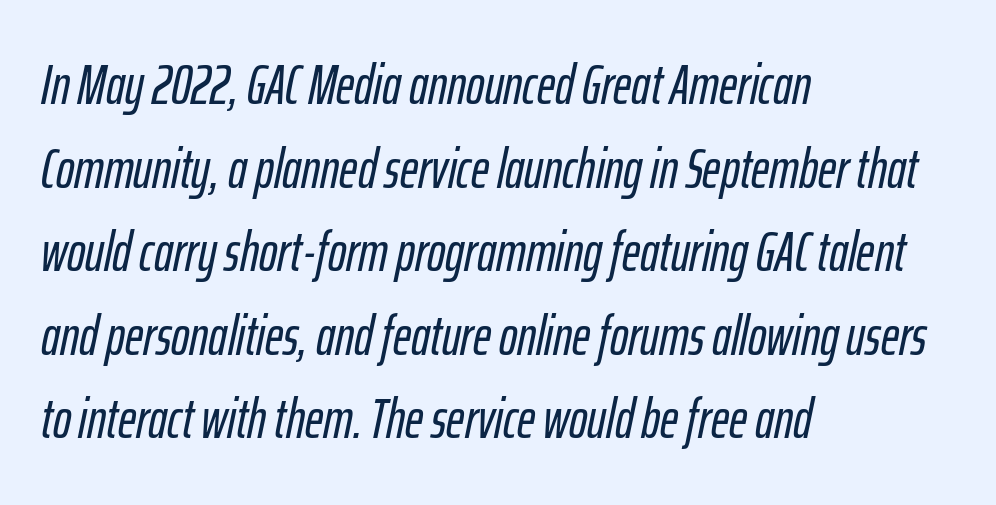
Italic: yes, the glyphs are oblique. The strip under each line holds only bare page. What stands out about the letter spacing? Nothing — it is the standard amount. Horizontal bands of white between lines are of average thickness. Is this a fixed-width face? No — the glyphs have proportional, varying widths. Alignment: flush left.
